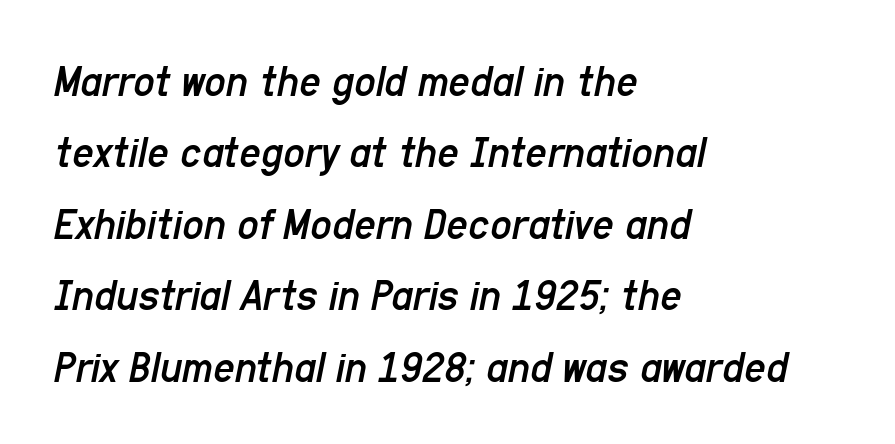
Q: Is the text bold? A: No.
Q: Is the text italic (slanted)? A: Yes, it leans right by about 11 degrees.
Q: Is the text underlined? A: No.
Q: How is the paragraph aligned? A: Left-aligned.
Q: Is the spacing between letters normal or unusually wide? A: Normal.
Q: Is the spacing between lines tight, normal or loose? A: Normal.
Q: Width (condensed, normal, or wide)? A: Condensed.
Q: Stroke contrast? A: Low.
Q: x-height? A: Medium.
Q: Monospaced? A: No.
